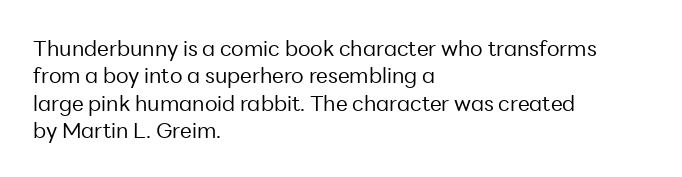
Reading down the block, your eye returns to a fixed left position each line. The weight tops out at a normal text grade. Interline gaps are of average width in this sample. The letters sit at their default tracking, neither squeezed nor spread.
